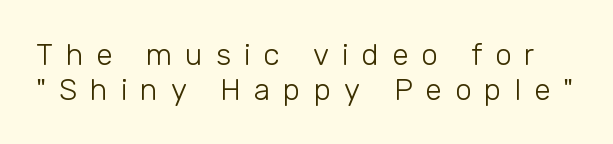
The image shows 30 px light sans-serif type, upright; set line spacing 1.16x, unusually wide letter spacing (+0.43 em), not underlined; low stroke contrast and a medium x-height.
